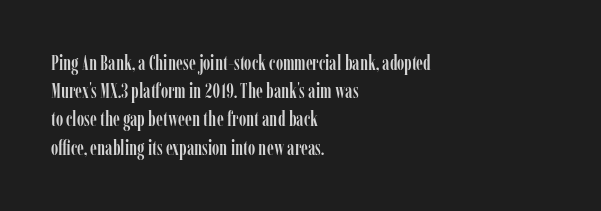
{"italic": "no", "underline": "no", "align": "left", "line_spacing": "normal", "line_spacing_ratio": 1.41, "letter_spacing": "normal", "letter_spacing_em": 0.0, "glyph_px": 20}
